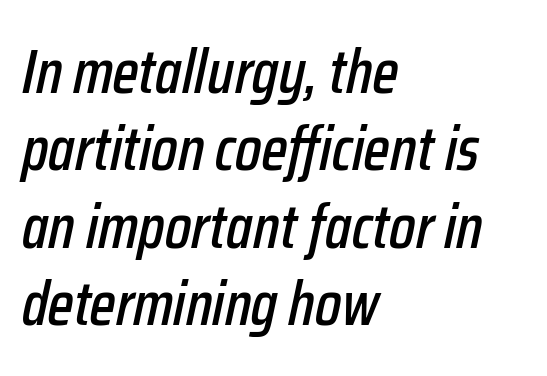
Q: Is the text italic (slanted)? A: Yes, it leans right by about 12 degrees.
Q: Is the text underlined? A: No.
Q: How is the paragraph aligned? A: Left-aligned.
Q: Is the spacing between letters normal or unusually wide? A: Normal.
Q: Is the spacing between lines tight, normal or loose? A: Normal.
Q: Width (condensed, normal, or wide)? A: Condensed.
Q: Stroke contrast? A: Low.
Q: x-height? A: Medium.
Q: Monospaced? A: No.
